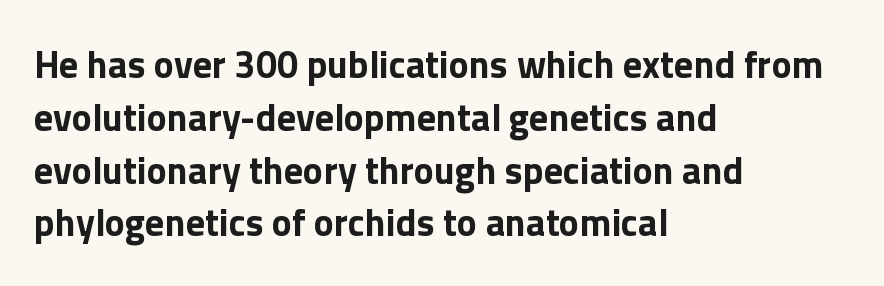
Q: Is the text bold? A: Yes.
Q: Is the text italic (slanted)? A: No, it is upright.
Q: Is the typeface a serif or a sans-serif typeface? A: Sans-serif.
Q: Is the text underlined? A: No.
Q: How is the paragraph aligned? A: Left-aligned.
Q: Is the spacing between letters normal or unusually wide? A: Normal.
Q: Is the spacing between lines tight, normal or loose? A: Normal.
Q: Width (condensed, normal, or wide)? A: Normal.
Q: x-height? A: Medium.
Q: Monospaced? A: No.
